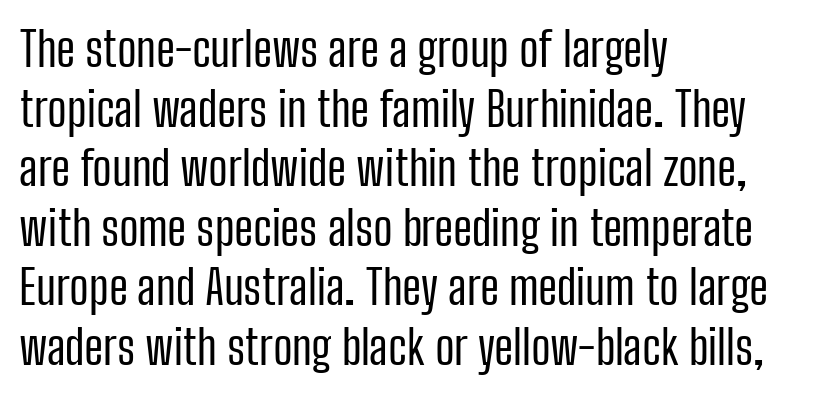
The string is rendered with underlining switched off. You could not count columns in this text — the font is proportionally spaced. There is no visible air inserted between adjacent glyphs. You can tell it's not italic because the verticals are truly vertical. The strokes are not fattened; the text isn't bold.
